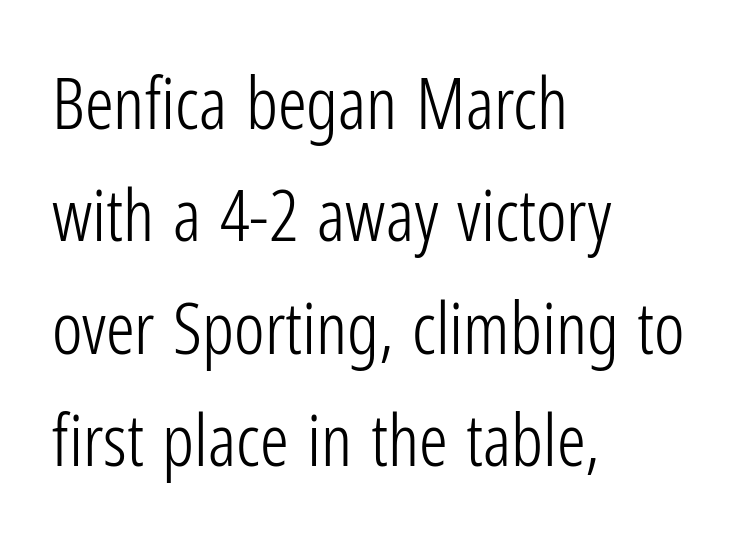
Q: Is the text bold? A: No.
Q: Is the text italic (slanted)? A: No, it is upright.
Q: Is the typeface a serif or a sans-serif typeface? A: Sans-serif.
Q: Is the text underlined? A: No.
Q: How is the paragraph aligned? A: Left-aligned.
Q: Is the spacing between letters normal or unusually wide? A: Normal.
Q: Is the spacing between lines tight, normal or loose? A: Normal.
Q: Width (condensed, normal, or wide)? A: Condensed.
Q: Stroke contrast? A: Low.
Q: x-height? A: Medium.
Q: Monospaced? A: No.
